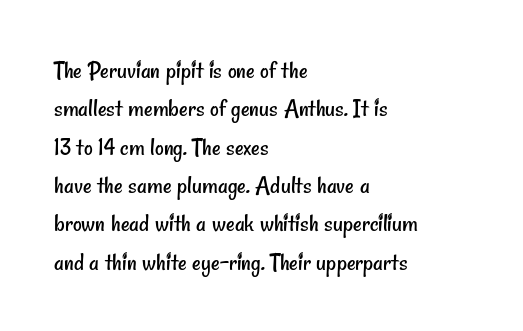
Q: Is the text bold? A: No.
Q: Is the text underlined? A: No.
Q: How is the paragraph aligned? A: Left-aligned.
Q: Is the spacing between letters normal or unusually wide? A: Normal.
Q: Is the spacing between lines tight, normal or loose? A: Normal.
